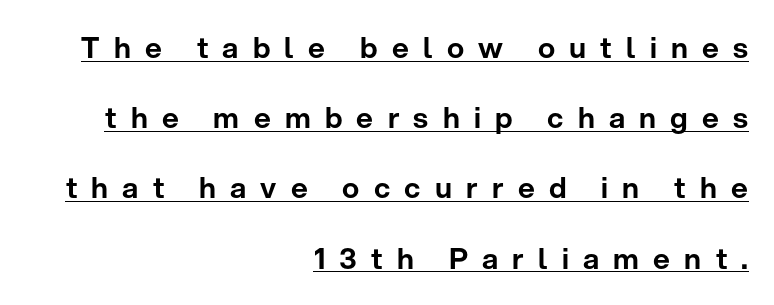
Q: Is the text italic (slanted)? A: No, it is upright.
Q: Is the typeface a serif or a sans-serif typeface? A: Sans-serif.
Q: Is the text underlined? A: Yes.
Q: How is the paragraph aligned? A: Right-aligned.
Q: Is the spacing between letters normal or unusually wide? A: Unusually wide.
Q: Is the spacing between lines tight, normal or loose? A: Loose.
Q: Width (condensed, normal, or wide)? A: Normal.
Q: Stroke contrast? A: Low.
Q: x-height? A: Medium.
Q: Monospaced? A: No.
